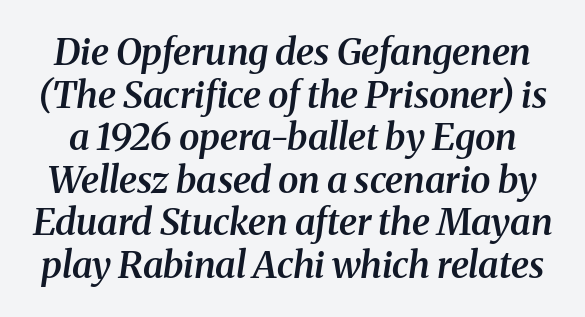
Q: Is the text bold? A: Semi-bold.
Q: Is the text italic (slanted)? A: Yes, it leans right by about 8 degrees.
Q: Is the typeface a serif or a sans-serif typeface? A: Serif.
Q: Is the text underlined? A: No.
Q: Is the spacing between letters normal or unusually wide? A: Normal.
Q: Is the spacing between lines tight, normal or loose? A: Tight.
Q: Width (condensed, normal, or wide)? A: Normal.
Q: Stroke contrast? A: Medium.
Q: x-height? A: Medium.
Q: Monospaced? A: No.
